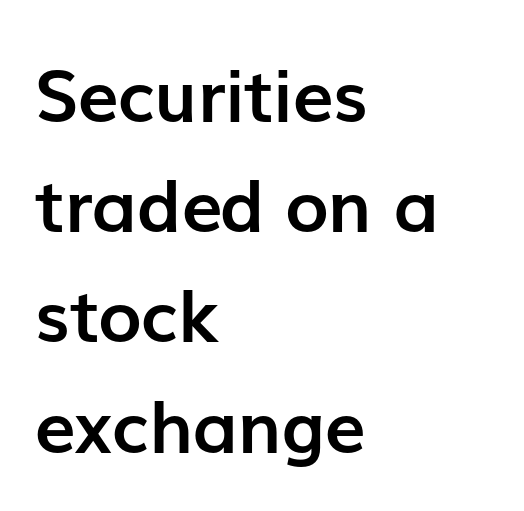
Q: Is the text bold? A: Yes.
Q: Is the text italic (slanted)? A: No, it is upright.
Q: Is the typeface a serif or a sans-serif typeface? A: Sans-serif.
Q: Is the text underlined? A: No.
Q: How is the paragraph aligned? A: Left-aligned.
Q: Is the spacing between letters normal or unusually wide? A: Normal.
Q: Is the spacing between lines tight, normal or loose? A: Normal.
Q: Width (condensed, normal, or wide)? A: Normal.
Q: Stroke contrast? A: Low.
Q: x-height? A: Medium.
Q: Monospaced? A: No.
